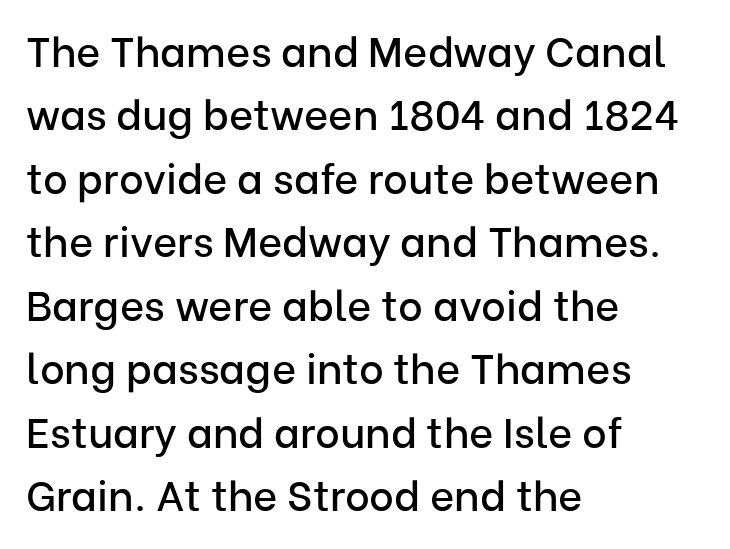
Q: Is the text italic (slanted)? A: No, it is upright.
Q: Is the typeface a serif or a sans-serif typeface? A: Sans-serif.
Q: Is the text underlined? A: No.
Q: How is the paragraph aligned? A: Left-aligned.
Q: Is the spacing between letters normal or unusually wide? A: Normal.
Q: Is the spacing between lines tight, normal or loose? A: Normal.
Q: Width (condensed, normal, or wide)? A: Normal.
Q: Stroke contrast? A: Low.
Q: x-height? A: Medium.
Q: Monospaced? A: No.
